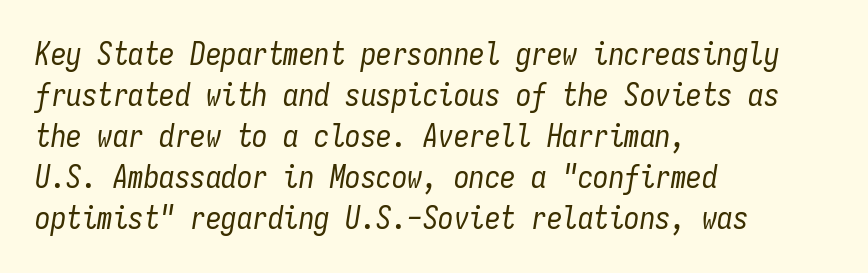
{"italic": "yes", "lean": "right", "slant_degrees": 9, "bold": "no", "weight": "regular", "width": "condensed", "stroke_contrast": "low", "x_height": "medium", "monospaced": "yes", "underline": "no", "align": "left", "line_spacing": "normal", "line_spacing_ratio": 1.32, "letter_spacing": "normal", "letter_spacing_em": 0.0, "glyph_px": 31}
